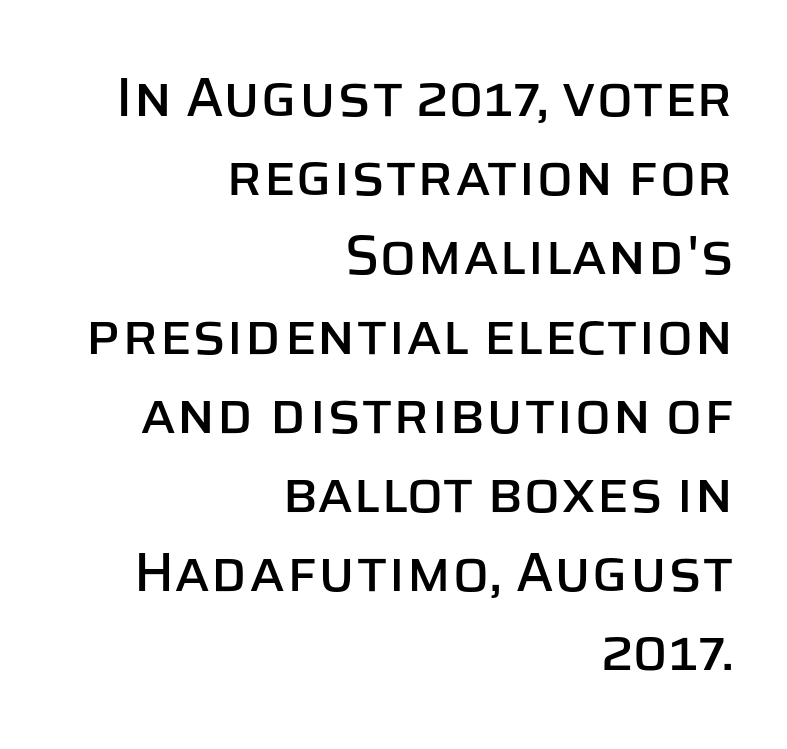
{"serif": "no", "italic": "no", "width": "normal", "stroke_contrast": "low", "x_height": "large", "monospaced": "no", "underline": "no", "align": "right", "line_spacing": "normal", "line_spacing_ratio": 1.44, "letter_spacing": "normal", "letter_spacing_em": 0.0, "glyph_px": 55}
